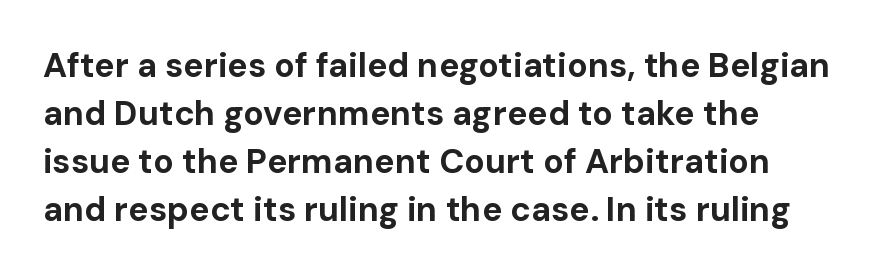
Q: Is the text bold? A: Yes.
Q: Is the text italic (slanted)? A: No, it is upright.
Q: Is the typeface a serif or a sans-serif typeface? A: Sans-serif.
Q: Is the text underlined? A: No.
Q: How is the paragraph aligned? A: Left-aligned.
Q: Is the spacing between letters normal or unusually wide? A: Normal.
Q: Is the spacing between lines tight, normal or loose? A: Normal.
Q: Width (condensed, normal, or wide)? A: Normal.
Q: Stroke contrast? A: Low.
Q: x-height? A: Medium.
Q: Monospaced? A: No.
